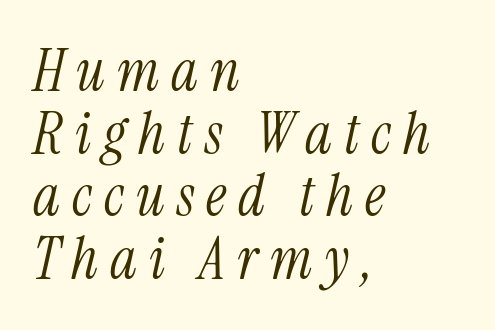
Q: Is the text bold? A: No.
Q: Is the text italic (slanted)? A: Yes, it leans right by about 13 degrees.
Q: Is the typeface a serif or a sans-serif typeface? A: Serif.
Q: Is the text underlined? A: No.
Q: How is the paragraph aligned? A: Left-aligned.
Q: Is the spacing between letters normal or unusually wide? A: Unusually wide.
Q: Is the spacing between lines tight, normal or loose? A: Tight.
Q: Width (condensed, normal, or wide)? A: Condensed.
Q: Stroke contrast? A: Medium.
Q: x-height? A: Medium.
Q: Monospaced? A: No.
